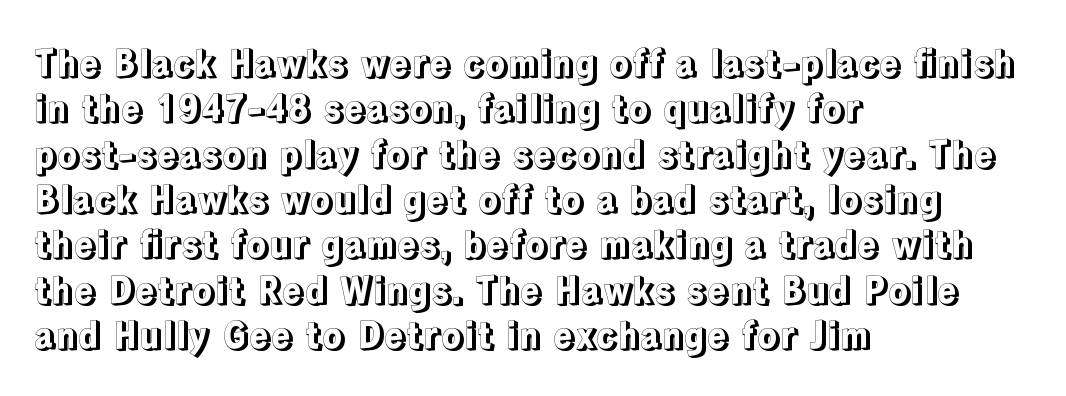
The image shows 36 px text type, upright; set left-aligned, normal line spacing (1.26x), normal letter spacing, not underlined; a medium x-height.
